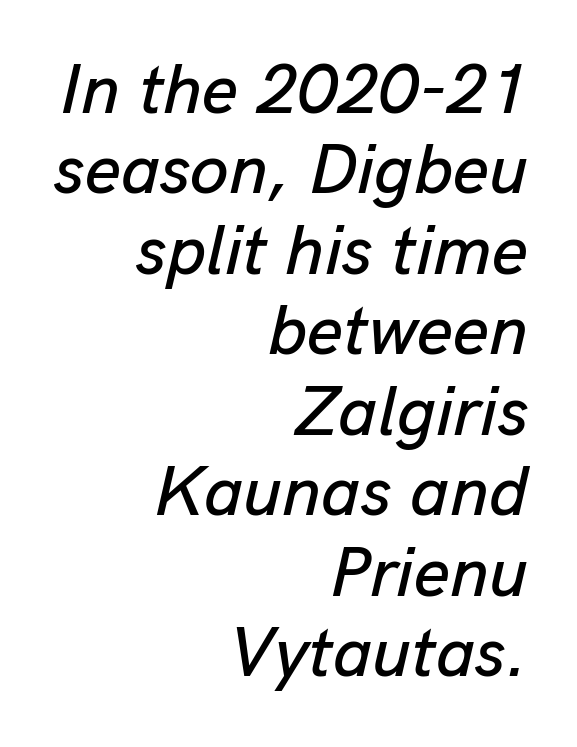
The image shows 70 px text type, italic (leaning right); set right-aligned, tight line spacing (1.15x), normal letter spacing, not underlined; low stroke contrast and a medium x-height.
